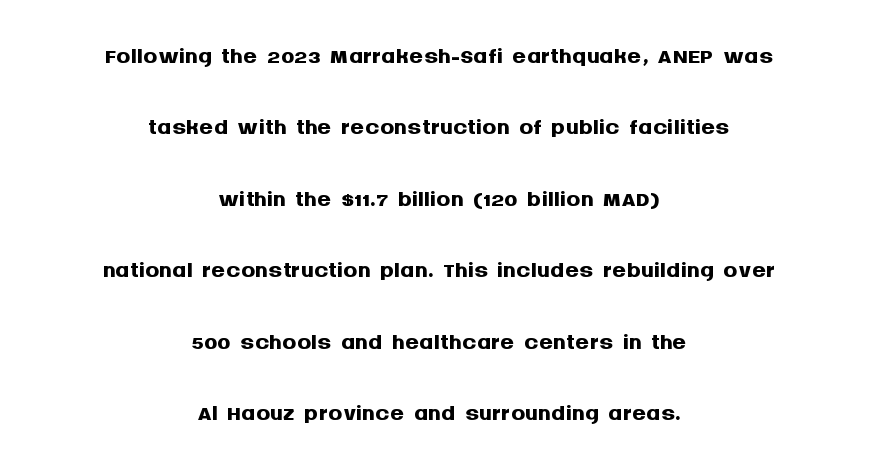
{"serif": "no", "italic": "no", "bold": "yes", "weight": "semibold", "width": "normal", "stroke_contrast": "medium", "x_height": "large", "monospaced": "no", "underline": "no", "align": "center", "line_spacing": "loose", "line_spacing_ratio": 2.04, "letter_spacing": "normal", "letter_spacing_em": 0.0, "glyph_px": 35}
